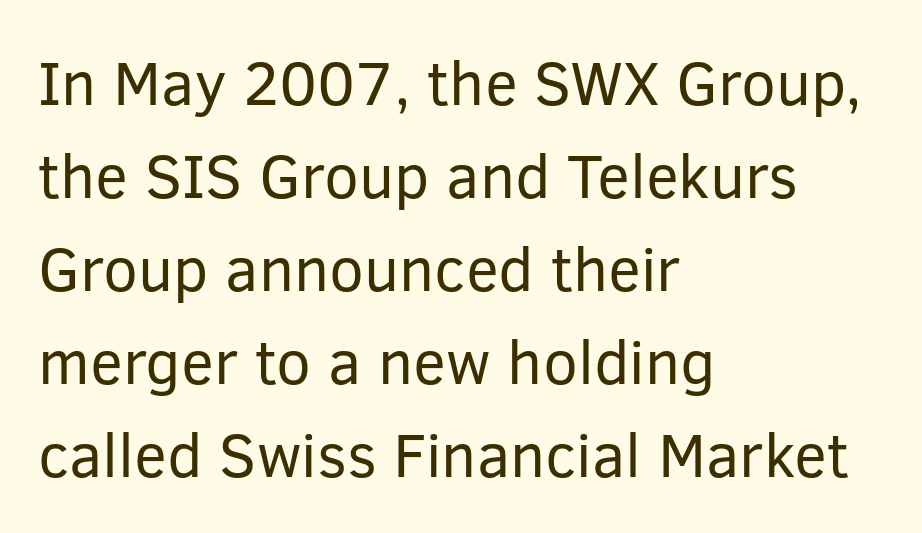
The rendering uses natural spacing where letterforms have individual widths. No feet cap the strokes, marking this as sans-serif type. No extra tracking has been applied to these lines. Line spacing here is normal. If you drew a ruler down the left edge, every line would touch it. Descenders hang freely into open space.
